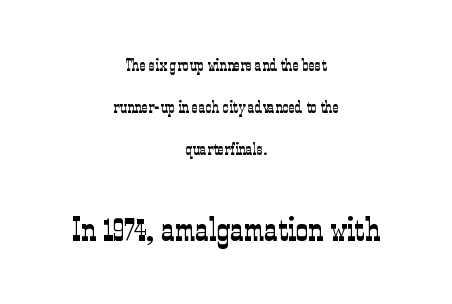
The typesetting does not lean heavy: it is not bold. What's the leading like? Stretched, with rows far apart. Beneath every word, the page is bare. The characters display serif detailing at their extremities. Neither beginnings nor endings align; midpoints do. If you drew a line through each stem, it would be perfectly vertical.
